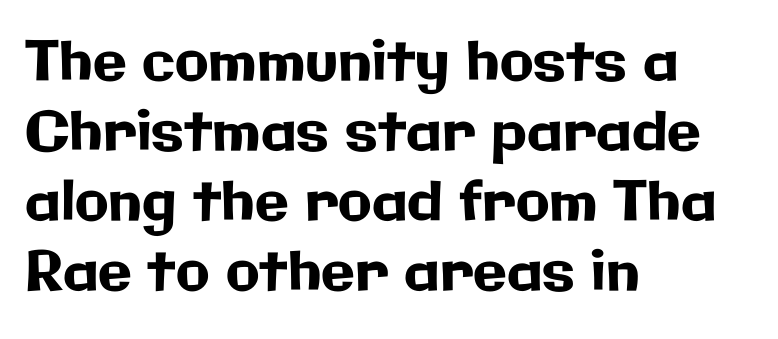
{"serif": "no", "italic": "no", "width": "normal", "stroke_contrast": "low", "x_height": "medium", "monospaced": "no", "underline": "no", "align": "left", "line_spacing": "normal", "line_spacing_ratio": 1.27, "letter_spacing": "normal", "letter_spacing_em": 0.0, "glyph_px": 55}
